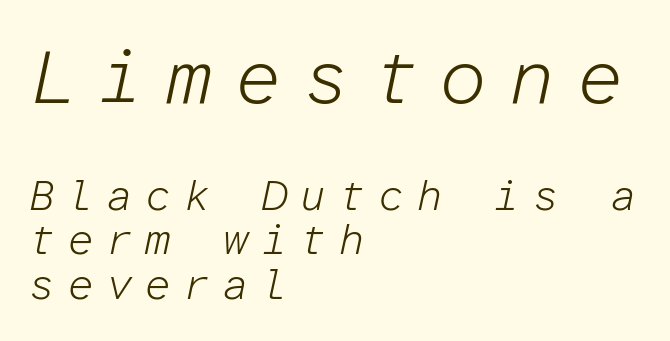
Q: Is the text bold? A: No.
Q: Is the text italic (slanted)? A: Yes, it leans right by about 12 degrees.
Q: Is the text underlined? A: No.
Q: How is the paragraph aligned? A: Left-aligned.
Q: Is the spacing between letters normal or unusually wide? A: Unusually wide.
Q: Is the spacing between lines tight, normal or loose? A: Tight.
Q: Which block of text is set in a larger size, the first (top) or the second (bottom)? A: The first (top) one.
Q: Width (condensed, normal, or wide)? A: Normal.
Q: Stroke contrast? A: Low.
Q: x-height? A: Medium.
Q: Monospaced? A: Yes.
